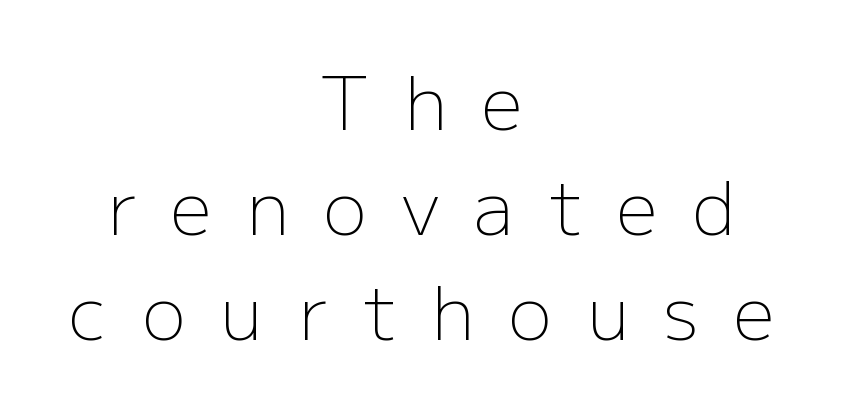
Do the letters lean? They stand straight. The typesetter chose a symmetrical, centered arrangement here. You can tell from the bare stems that sans-serif type was used. The letters advance in unequal steps, a hallmark of proportional type.
